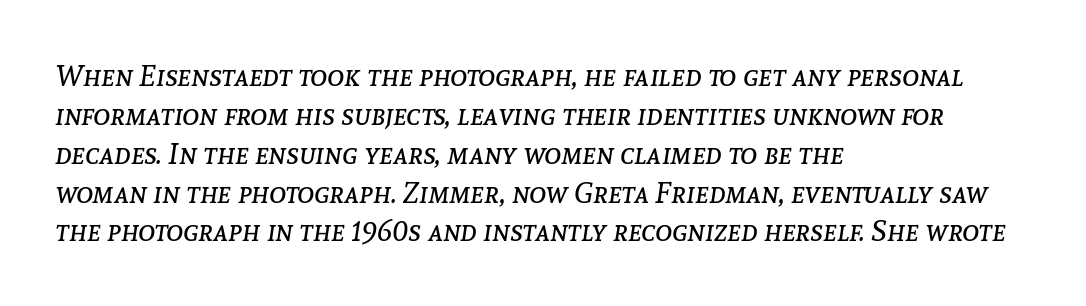
Beneath every word, the page is bare. The tracking reads as untouched default to a designer's eye. Notice how the passage keeps a crisp vertical edge on the left only. Vertical stems look standard width or narrower in stroke.
